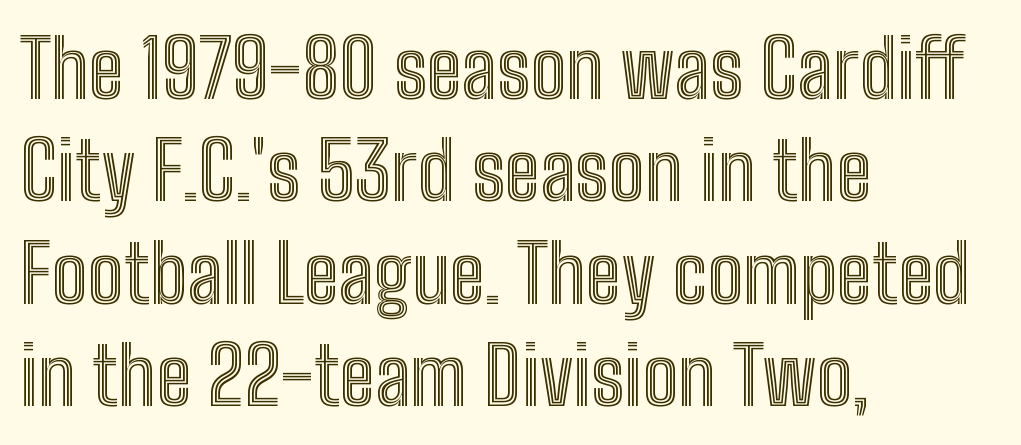
Each row of text sits above clean, open space. The paragraph has a hard left edge and a soft right edge. Default kerning and tracking; the words read as compact shapes. Here the designer chose a conventional face with non-uniform glyph widths.
